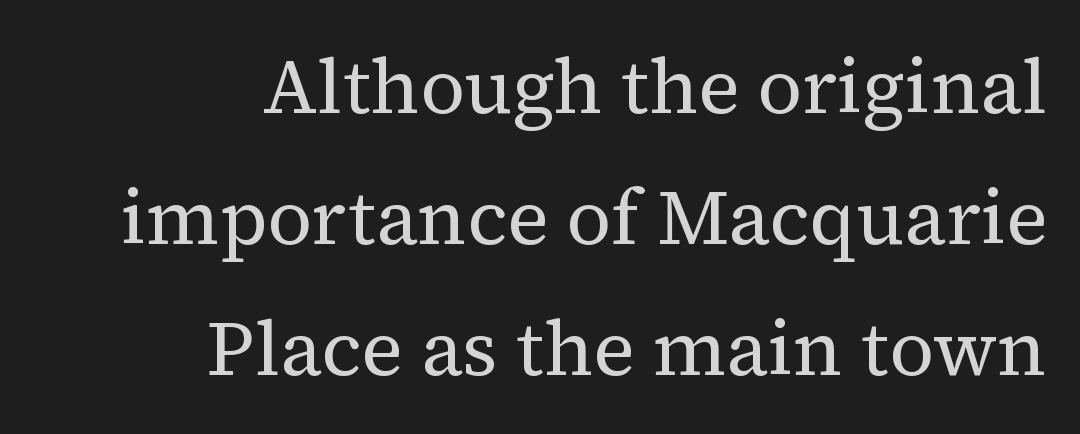
Any mark beneath the type? The region is blank. The horizontal fit of the characters is conventional and even. Note the varied advance widths — an 'i' is clearly narrower than an 'm'. Summary of vertical rhythm: regular, with standard interline spacing. The letterforms sit at book weight or below. This is serif lettering, the kind often seen in printed books.
